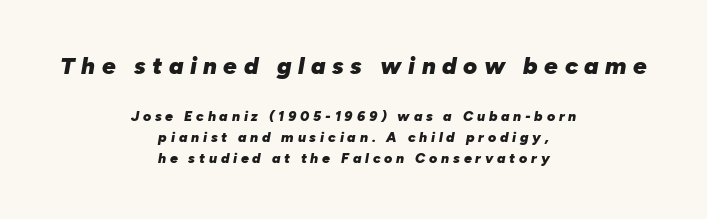
The gap between lines stays unmarked. The passage shown is emphatically bold. Italic: yes, the glyphs are oblique. Rows of type keep a routine distance in the vertical direction. How are the letters spaced? Widely, with obvious added tracking. The composition opens big and finishes small.
